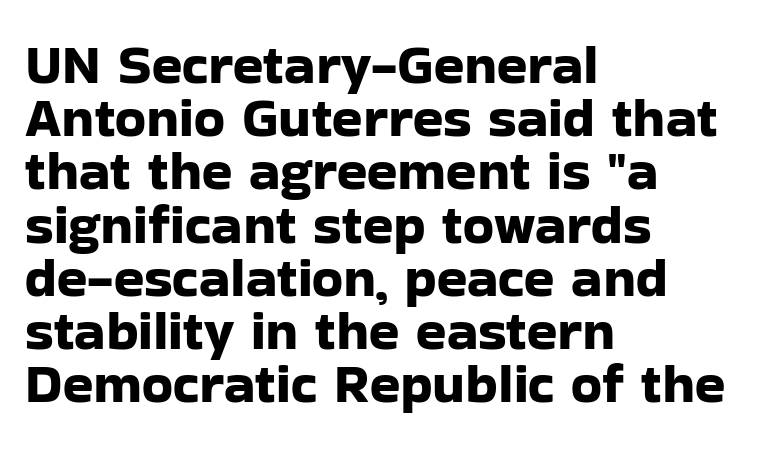
Q: Is the text italic (slanted)? A: No, it is upright.
Q: Is the typeface a serif or a sans-serif typeface? A: Sans-serif.
Q: Is the text underlined? A: No.
Q: How is the paragraph aligned? A: Left-aligned.
Q: Is the spacing between letters normal or unusually wide? A: Normal.
Q: Is the spacing between lines tight, normal or loose? A: Tight.
Q: Width (condensed, normal, or wide)? A: Normal.
Q: Stroke contrast? A: Low.
Q: x-height? A: Medium.
Q: Monospaced? A: No.
